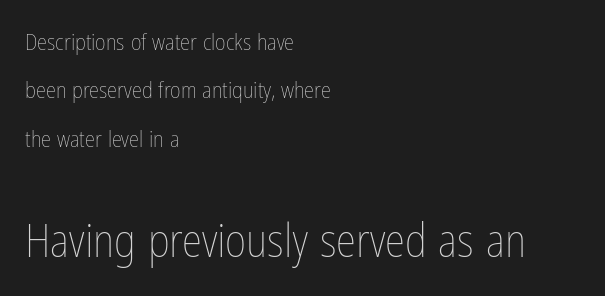
Rows of type keep a wide berth in the vertical direction. These lines are rendered in a variable-pitch font. The composition opens small and finishes big. These lines are set flush left with a ragged right edge.
